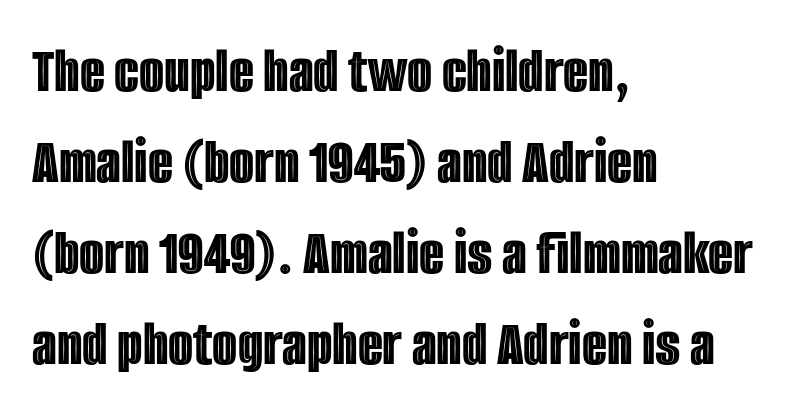
Q: Is the text italic (slanted)? A: No, it is upright.
Q: Is the text underlined? A: No.
Q: How is the paragraph aligned? A: Left-aligned.
Q: Is the spacing between letters normal or unusually wide? A: Normal.
Q: Is the spacing between lines tight, normal or loose? A: Normal.
Q: Width (condensed, normal, or wide)? A: Condensed.
Q: x-height? A: Large.
Q: Monospaced? A: No.
